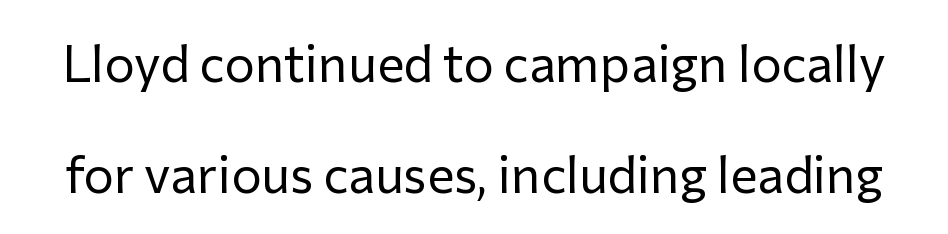
Q: Is the text bold? A: No.
Q: Is the text italic (slanted)? A: No, it is upright.
Q: Is the typeface a serif or a sans-serif typeface? A: Sans-serif.
Q: Is the text underlined? A: No.
Q: Is the spacing between letters normal or unusually wide? A: Normal.
Q: Is the spacing between lines tight, normal or loose? A: Loose.
Q: Width (condensed, normal, or wide)? A: Normal.
Q: Stroke contrast? A: Low.
Q: x-height? A: Medium.
Q: Monospaced? A: No.
